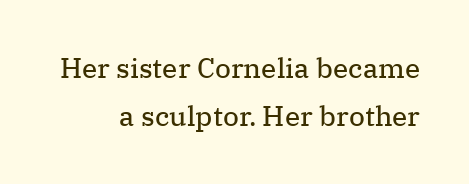
Q: Is the text bold? A: No.
Q: Is the text italic (slanted)? A: No, it is upright.
Q: Is the typeface a serif or a sans-serif typeface? A: Serif.
Q: Is the text underlined? A: No.
Q: How is the paragraph aligned? A: Right-aligned.
Q: Is the spacing between letters normal or unusually wide? A: Normal.
Q: Width (condensed, normal, or wide)? A: Normal.
Q: Stroke contrast? A: Medium.
Q: x-height? A: Medium.
Q: Monospaced? A: No.
